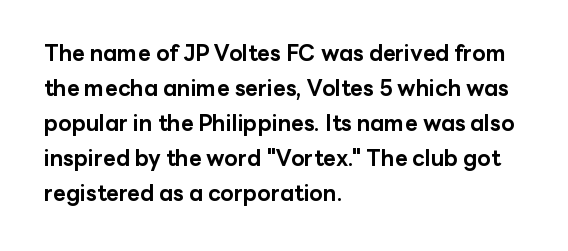
The image shows 22 px bold type, upright; set left-aligned, normal line spacing (1.59x), normal letter spacing, not underlined.
